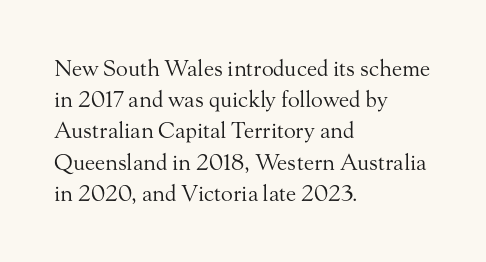
{"italic": "no", "bold": "no", "underline": "no", "align": "left", "line_spacing": "normal", "line_spacing_ratio": 1.42, "letter_spacing": "normal", "letter_spacing_em": 0.0, "glyph_px": 22}
